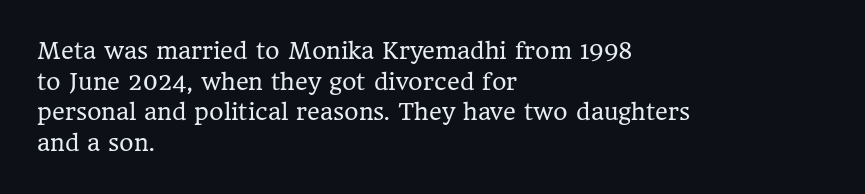
{"italic": "no", "bold": "no", "underline": "no", "align": "left", "line_spacing": "normal", "line_spacing_ratio": 1.39, "letter_spacing": "normal", "letter_spacing_em": 0.0, "glyph_px": 22}
